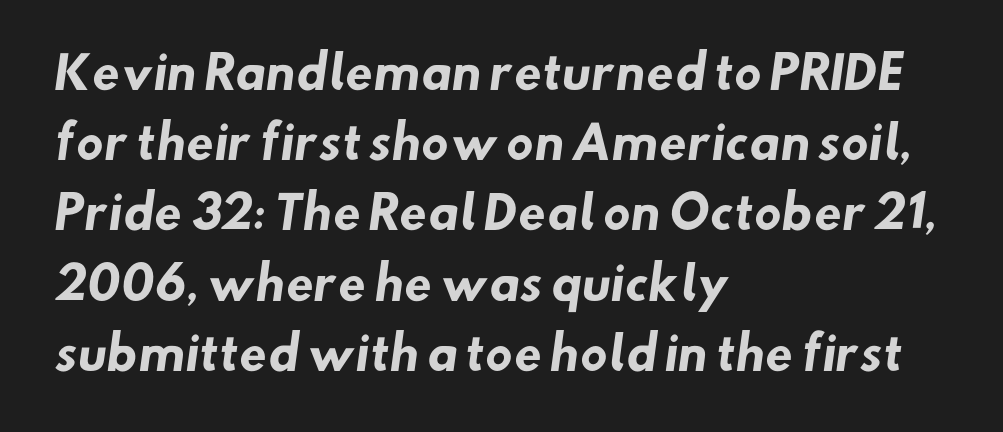
The image shows 45 px heavy sans-serif type; set left-aligned, normal line spacing (1.56x), normal letter spacing, not underlined; low stroke contrast and a small x-height.
